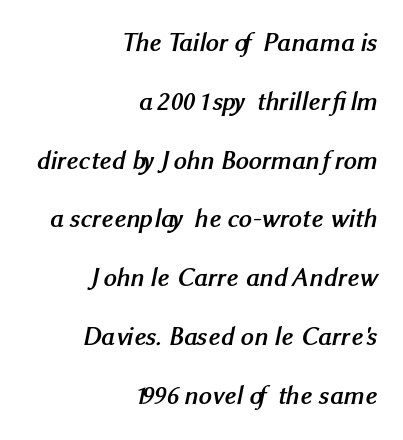
{"bold": "yes", "underline": "no", "align": "right", "line_spacing": "loose", "line_spacing_ratio": 2.26, "letter_spacing": "normal", "letter_spacing_em": 0.0, "glyph_px": 26}
